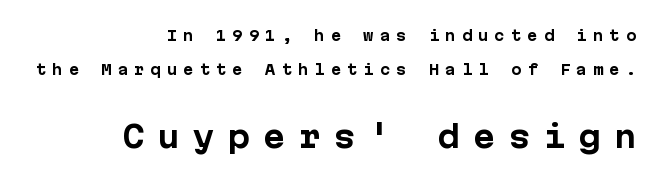
Q: Is the text bold? A: Yes.
Q: Is the text italic (slanted)? A: No, it is upright.
Q: Is the typeface a serif or a sans-serif typeface? A: Sans-serif.
Q: Is the text underlined? A: No.
Q: How is the paragraph aligned? A: Right-aligned.
Q: Is the spacing between letters normal or unusually wide? A: Unusually wide.
Q: Is the spacing between lines tight, normal or loose? A: Loose.
Q: Which block of text is set in a larger size, the first (top) or the second (bottom)? A: The second (bottom) one.
Q: Width (condensed, normal, or wide)? A: Normal.
Q: Stroke contrast? A: Low.
Q: x-height? A: Medium.
Q: Monospaced? A: Yes.
